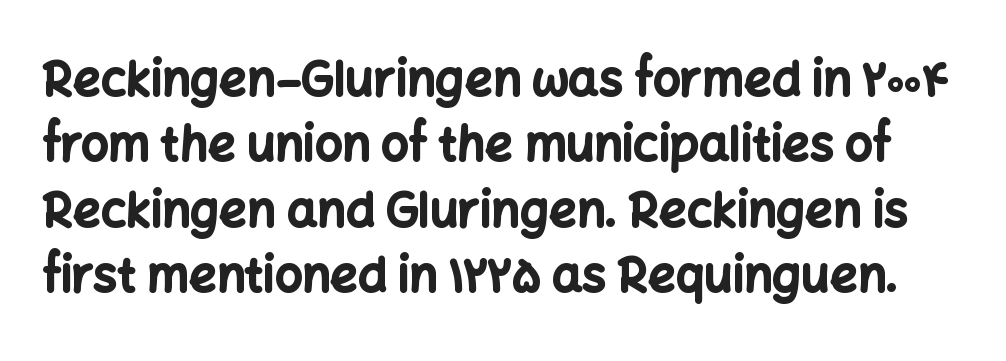
Q: Is the text bold? A: Yes.
Q: Is the text italic (slanted)? A: No, it is upright.
Q: Is the typeface a serif or a sans-serif typeface? A: Sans-serif.
Q: Is the text underlined? A: No.
Q: Is the spacing between letters normal or unusually wide? A: Normal.
Q: Is the spacing between lines tight, normal or loose? A: Normal.
Q: Width (condensed, normal, or wide)? A: Normal.
Q: Stroke contrast? A: Low.
Q: x-height? A: Medium.
Q: Monospaced? A: No.
